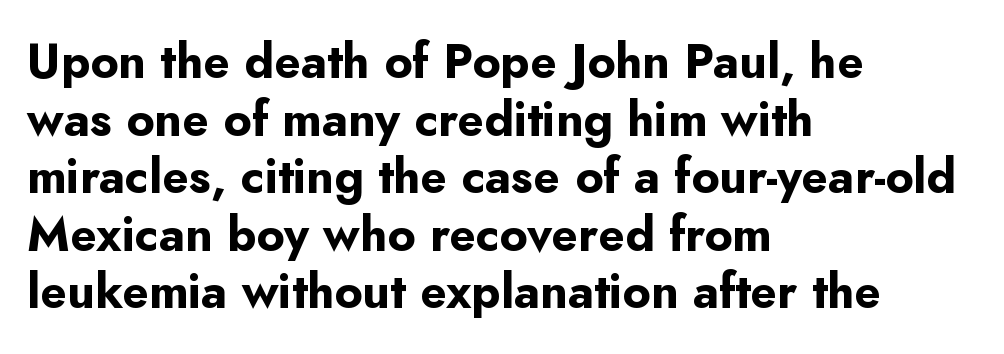
The image shows 48 px bold sans-serif type, upright; set left-aligned, line spacing 1.2x, normal letter spacing, not underlined; low stroke contrast and a small x-height.
